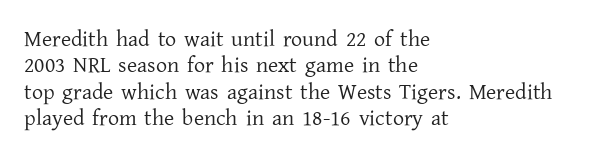
Q: Is the text bold? A: No.
Q: Is the text italic (slanted)? A: No, it is upright.
Q: Is the text underlined? A: No.
Q: How is the paragraph aligned? A: Left-aligned.
Q: Is the spacing between letters normal or unusually wide? A: Normal.
